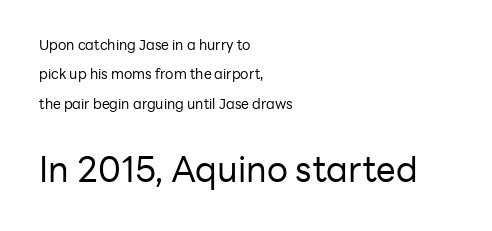
Q: Is the text bold? A: No.
Q: Is the text italic (slanted)? A: No, it is upright.
Q: Is the typeface a serif or a sans-serif typeface? A: Sans-serif.
Q: Is the text underlined? A: No.
Q: How is the paragraph aligned? A: Left-aligned.
Q: Is the spacing between letters normal or unusually wide? A: Normal.
Q: Is the spacing between lines tight, normal or loose? A: Loose.
Q: Which block of text is set in a larger size, the first (top) or the second (bottom)? A: The second (bottom) one.
Q: Width (condensed, normal, or wide)? A: Normal.
Q: Stroke contrast? A: Low.
Q: x-height? A: Medium.
Q: Monospaced? A: No.
